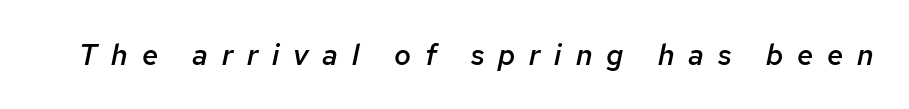
{"italic": "yes", "lean": "right", "slant_degrees": 12, "bold": "semi", "weight": "semibold", "width": "normal", "stroke_contrast": "low", "x_height": "medium", "monospaced": "no", "underline": "no", "letter_spacing": "wide", "letter_spacing_em": 0.48, "glyph_px": 29}
